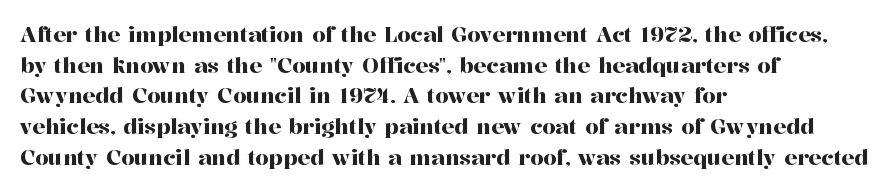
Style check: upright. Quick note: interline space is typical. This sample uses plain, unmodified letter spacing. In CSS terms this would be text-align: left.
